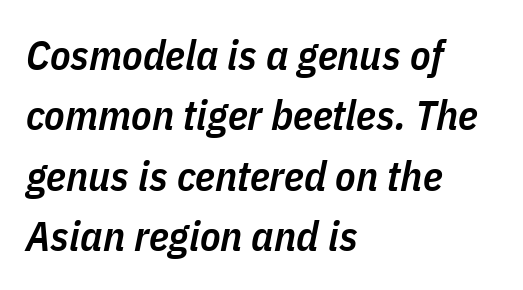
{"italic": "yes", "lean": "right", "slant_degrees": 11, "bold": "semi", "weight": "semibold", "width": "condensed", "stroke_contrast": "low", "x_height": "medium", "monospaced": "no", "underline": "no", "align": "left", "line_spacing": "normal", "line_spacing_ratio": 1.44, "letter_spacing": "normal", "letter_spacing_em": 0.0, "glyph_px": 42}
